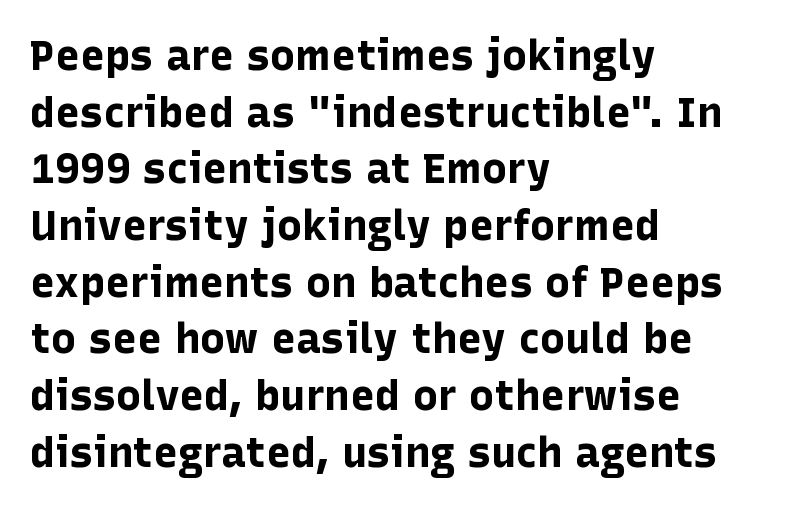
Is this a fixed-width face? No — the glyphs have proportional, varying widths. A bare baseline throughout the passage. You could call the tracking neutral — neither tight nor loose. Rendered with straight, roman letterforms.
